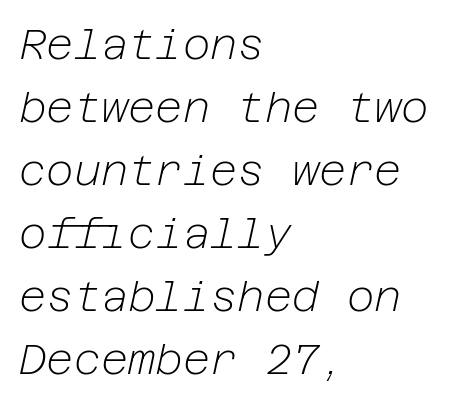
{"italic": "yes", "lean": "right", "slant_degrees": 12, "bold": "no", "weight": "light", "width": "normal", "stroke_contrast": "low", "x_height": "medium", "underline": "no", "align": "left", "line_spacing": "normal", "line_spacing_ratio": 1.5, "letter_spacing": "normal", "letter_spacing_em": 0.0, "glyph_px": 42}
